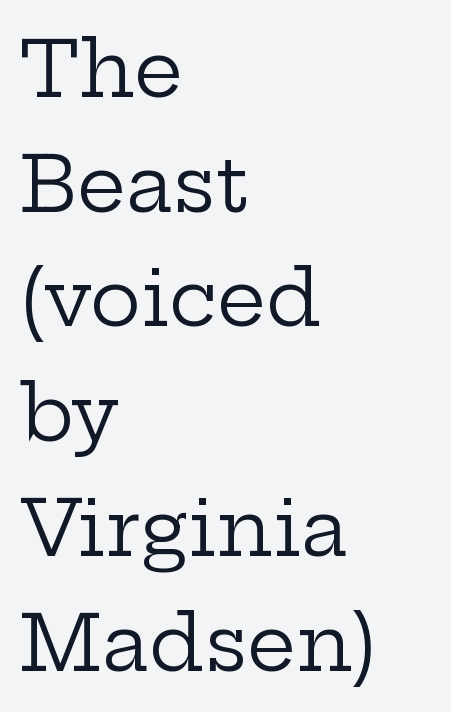
The rendering uses natural spacing where letterforms have individual widths. One-word summary of the alignment: left. Look at the bottom of the vertical strokes: they flare into serifs here. This rendering leaves character spacing at its baseline value. Is the stroke heavy? The answer is a plain regular-or-lighter. This is roman type, the default non-slanted kind.
